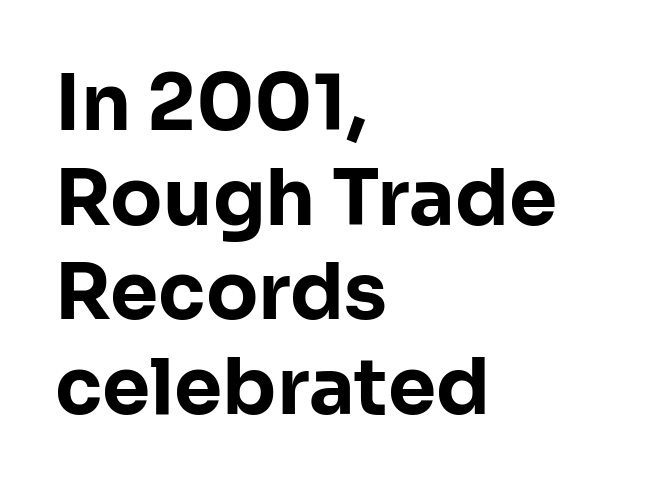
The image shows 77 px bold sans-serif type, upright; set left-aligned, line spacing 1.23x, normal letter spacing, not underlined; low stroke contrast and a medium x-height.
